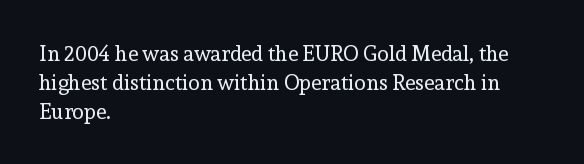
{"italic": "no", "bold": "no", "underline": "no", "align": "left", "line_spacing": "normal", "line_spacing_ratio": 1.38, "letter_spacing": "normal", "letter_spacing_em": 0.0, "glyph_px": 21}
